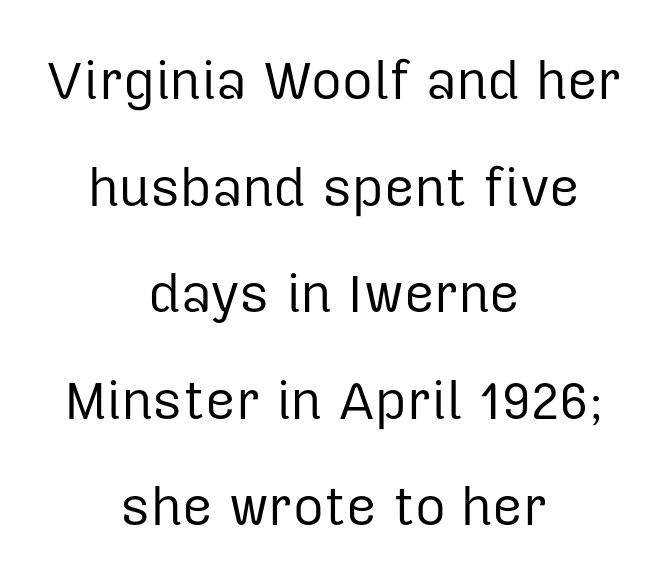
{"serif": "no", "italic": "no", "bold": "no", "weight": "regular", "width": "normal", "stroke_contrast": "low", "x_height": "medium", "monospaced": "no", "underline": "no", "align": "center", "line_spacing": "loose", "line_spacing_ratio": 2.01, "letter_spacing": "normal", "letter_spacing_em": 0.0, "glyph_px": 53}
